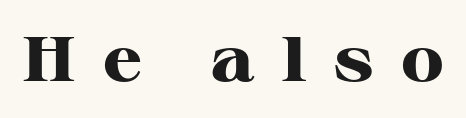
The image shows 63 px heavy, wide serif type, upright; set unusually wide letter spacing (+0.43 em), not underlined; high stroke contrast and a medium x-height.
